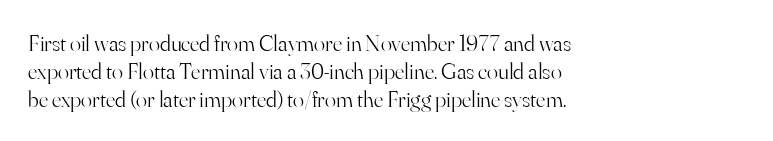
{"italic": "no", "bold": "no", "underline": "no", "align": "left", "line_spacing_ratio": 1.21, "letter_spacing": "normal", "letter_spacing_em": 0.0, "glyph_px": 23}
